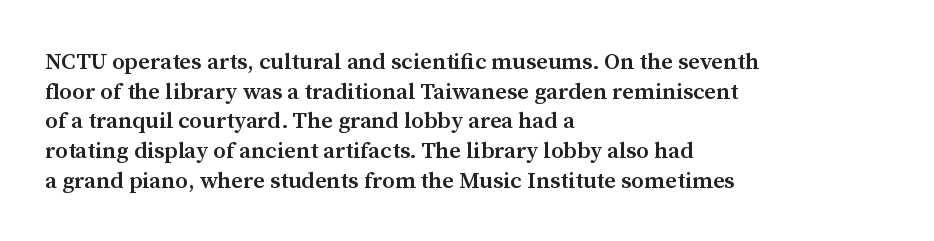
Q: Is the text bold? A: Semi-bold.
Q: Is the text italic (slanted)? A: No, it is upright.
Q: Is the text underlined? A: No.
Q: How is the paragraph aligned? A: Left-aligned.
Q: Is the spacing between letters normal or unusually wide? A: Normal.
Q: Is the spacing between lines tight, normal or loose? A: Normal.
